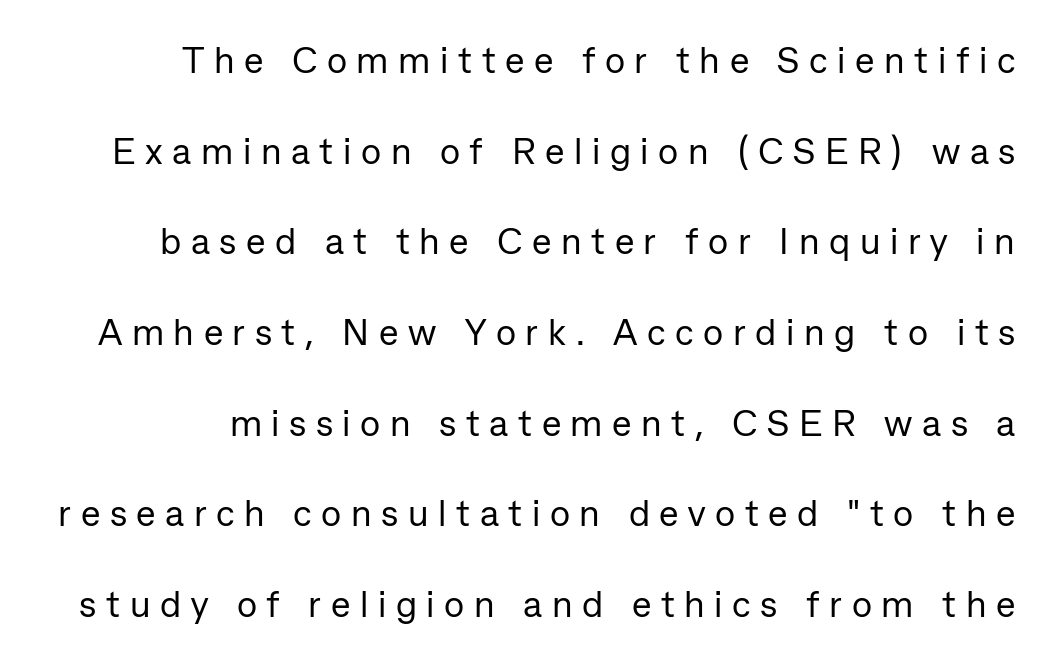
The image shows 37 px regular-weight sans-serif type, upright; set loose line spacing (2.45x), unusually wide letter spacing (+0.26 em), not underlined; low stroke contrast and a medium x-height.
